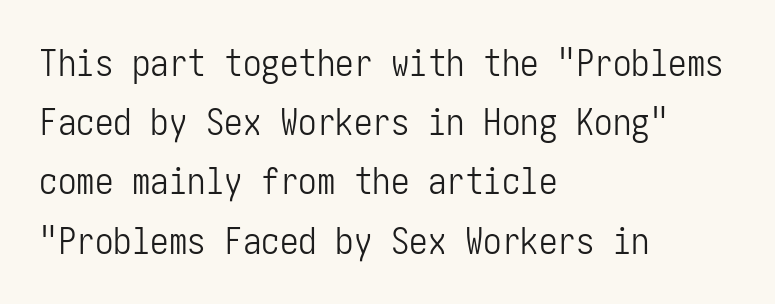
Q: Is the text bold? A: No.
Q: Is the text italic (slanted)? A: No, it is upright.
Q: Is the typeface a serif or a sans-serif typeface? A: Sans-serif.
Q: Is the text underlined? A: No.
Q: How is the paragraph aligned? A: Left-aligned.
Q: Is the spacing between letters normal or unusually wide? A: Normal.
Q: Is the spacing between lines tight, normal or loose? A: Normal.
Q: Width (condensed, normal, or wide)? A: Condensed.
Q: Stroke contrast? A: Low.
Q: x-height? A: Medium.
